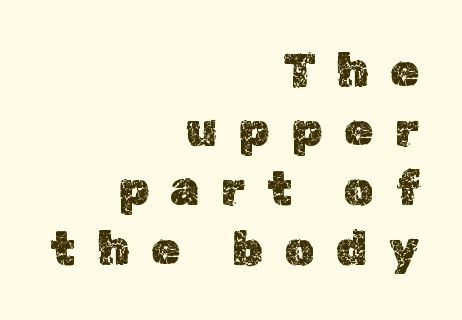
Q: Is the text italic (slanted)? A: No, it is upright.
Q: Is the text underlined? A: No.
Q: How is the paragraph aligned? A: Right-aligned.
Q: Is the spacing between letters normal or unusually wide? A: Unusually wide.
Q: Is the spacing between lines tight, normal or loose? A: Normal.
Q: Width (condensed, normal, or wide)? A: Normal.
Q: x-height? A: Medium.
Q: Monospaced? A: No.
